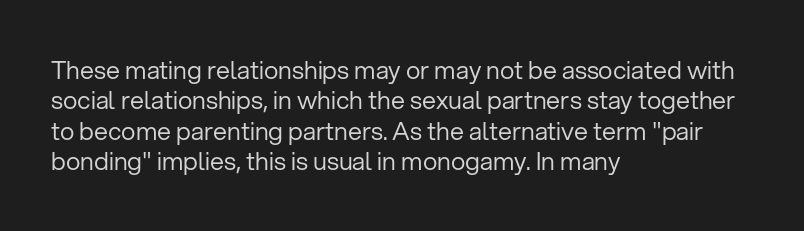
The image shows 25 px text type, upright; set left-aligned, line spacing 1.22x, normal letter spacing, not underlined.
